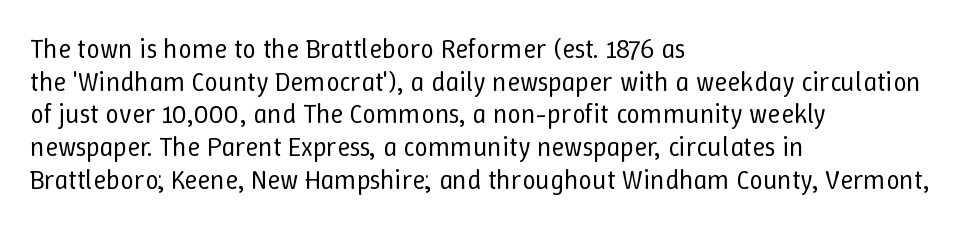
Q: Is the text bold? A: No.
Q: Is the text italic (slanted)? A: No, it is upright.
Q: Is the text underlined? A: No.
Q: How is the paragraph aligned? A: Left-aligned.
Q: Is the spacing between letters normal or unusually wide? A: Normal.
